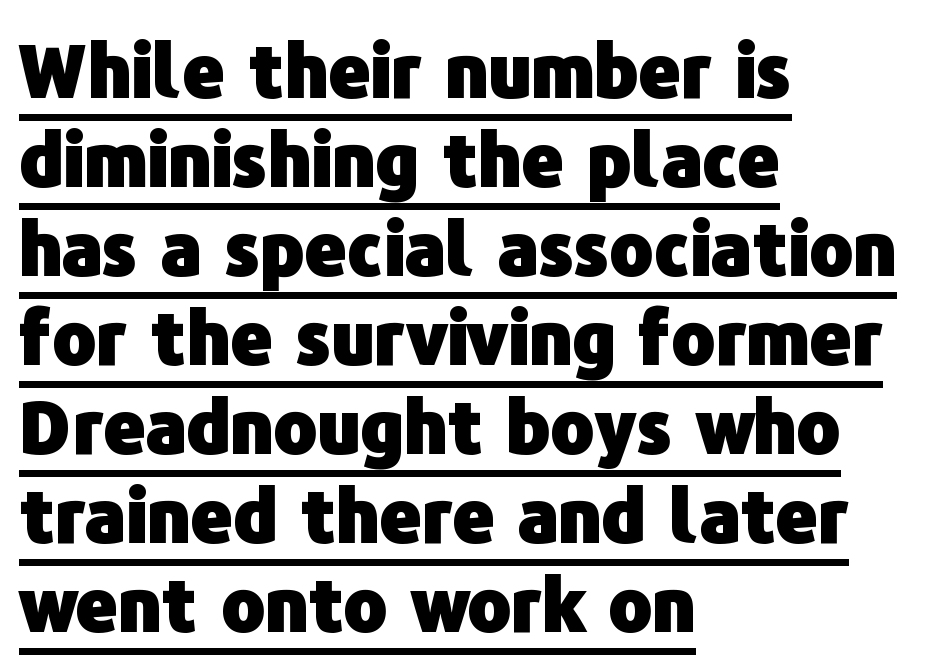
Q: Is the text bold? A: Yes.
Q: Is the text italic (slanted)? A: No, it is upright.
Q: Is the typeface a serif or a sans-serif typeface? A: Sans-serif.
Q: Is the text underlined? A: Yes.
Q: How is the paragraph aligned? A: Left-aligned.
Q: Is the spacing between letters normal or unusually wide? A: Normal.
Q: Width (condensed, normal, or wide)? A: Normal.
Q: Stroke contrast? A: Low.
Q: x-height? A: Medium.
Q: Monospaced? A: No.
